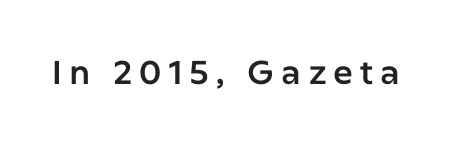
The image shows 33 px sans-serif type, upright; set unusually wide letter spacing (+0.22 em), not underlined; low stroke contrast and a medium x-height.
